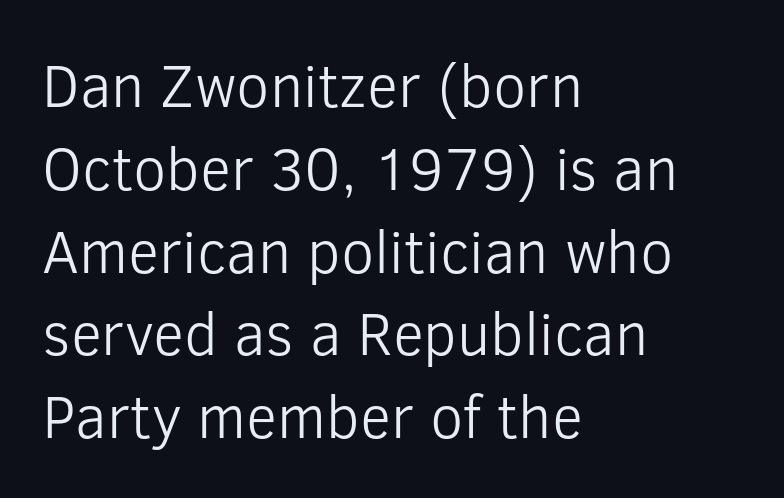
Q: Is the text bold? A: No.
Q: Is the text italic (slanted)? A: No, it is upright.
Q: Is the typeface a serif or a sans-serif typeface? A: Sans-serif.
Q: Is the text underlined? A: No.
Q: How is the paragraph aligned? A: Left-aligned.
Q: Is the spacing between letters normal or unusually wide? A: Normal.
Q: Is the spacing between lines tight, normal or loose? A: Normal.
Q: Width (condensed, normal, or wide)? A: Normal.
Q: Stroke contrast? A: Low.
Q: x-height? A: Medium.
Q: Monospaced? A: No.
